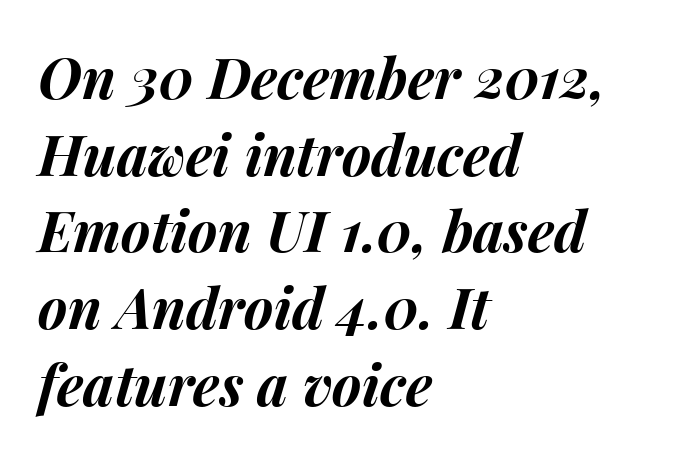
Glance below the letters and you will spot only blank space. The passage shown leans; its letterforms are oblique. Its strokes are broad and dark, the hallmark of bold type. The paragraph has a hard left edge and a soft right edge. How would I describe the line gaps? Plain and ordinary. The face used here is rendered with its standard letterfit.
